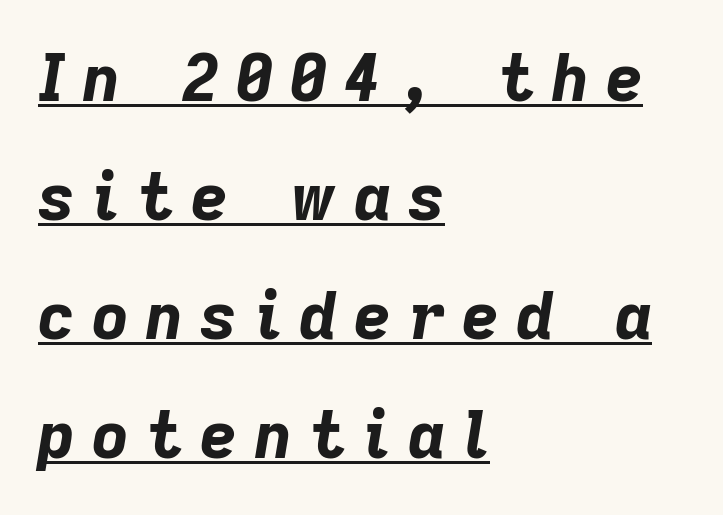
Q: Is the text bold? A: Yes.
Q: Is the text italic (slanted)? A: Yes, it leans right by about 9 degrees.
Q: Is the text underlined? A: Yes.
Q: How is the paragraph aligned? A: Left-aligned.
Q: Is the spacing between letters normal or unusually wide? A: Unusually wide.
Q: Width (condensed, normal, or wide)? A: Normal.
Q: Stroke contrast? A: Low.
Q: x-height? A: Medium.
Q: Monospaced? A: No.
